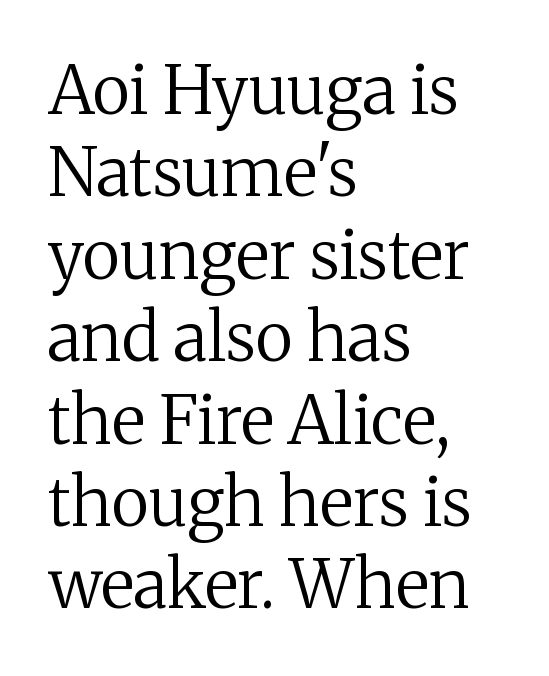
This sample has the flowing, uneven cadence of proportional lettering. The passage shown has conventional tracking throughout. Stroke mass is kept to a normal reading level or below. Underline: absent.
